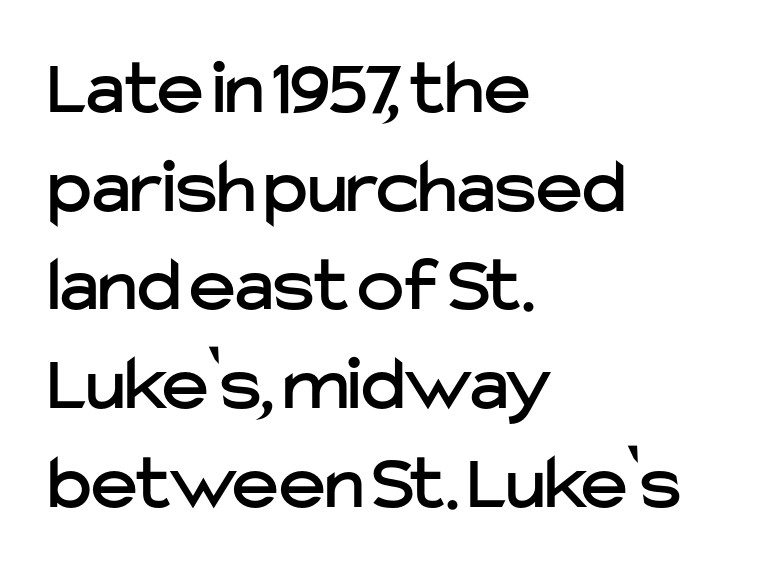
{"serif": "no", "italic": "no", "width": "normal", "stroke_contrast": "low", "x_height": "medium", "monospaced": "no", "underline": "no", "align": "left", "line_spacing": "normal", "line_spacing_ratio": 1.25, "letter_spacing": "normal", "letter_spacing_em": 0.0, "glyph_px": 79}
